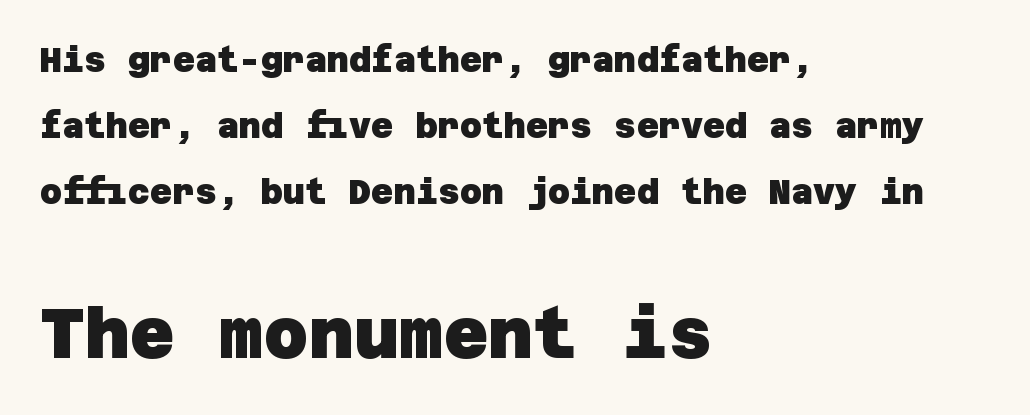
A bare baseline throughout the passage. The rendering uses a large line-height, opening up the rows. Reading down the block, your eye returns to a fixed left position each line. Type size steps up from the first block to the second.
